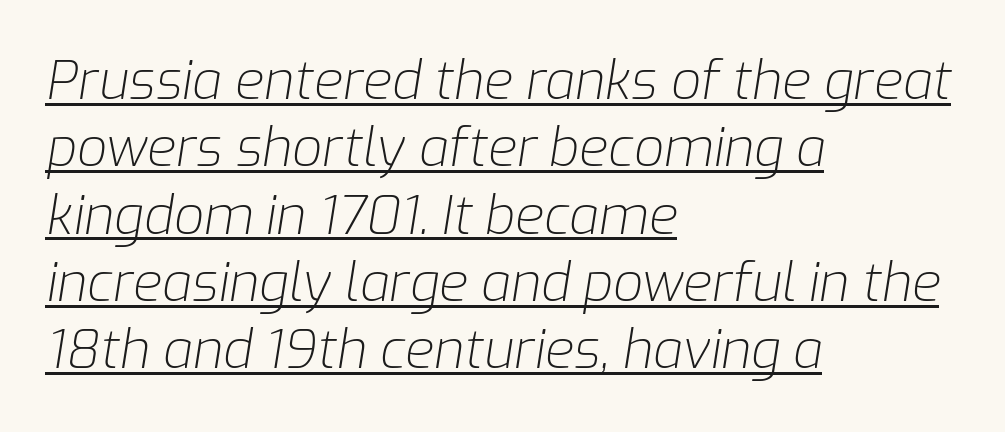
The font is comparable to plain body text, perhaps lighter. Beneath each row of characters lies a ruled line. The lines in this sample share a left origin and differ only in where they stop. Whoever set this chose a conventional vertical rhythm.
